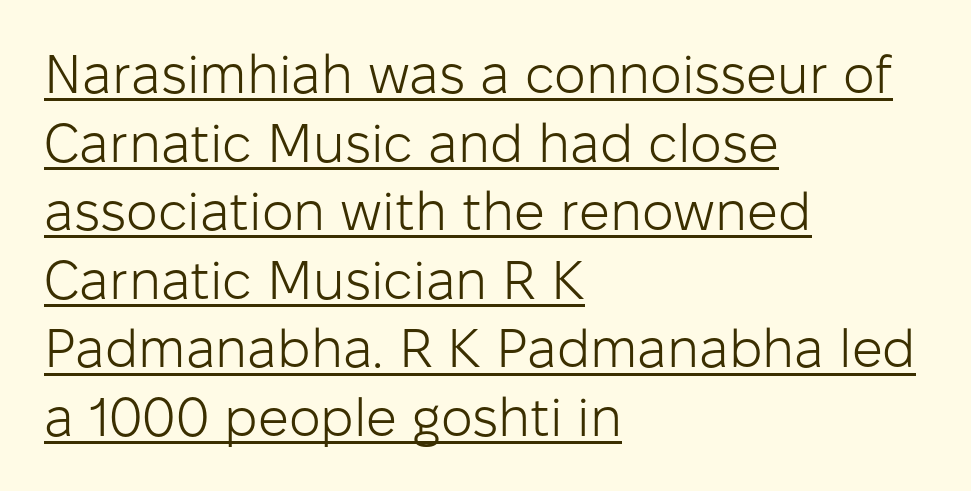
The image shows 54 px light sans-serif type, upright; set left-aligned, normal line spacing (1.27x), normal letter spacing, underlined; low stroke contrast and a medium x-height.
